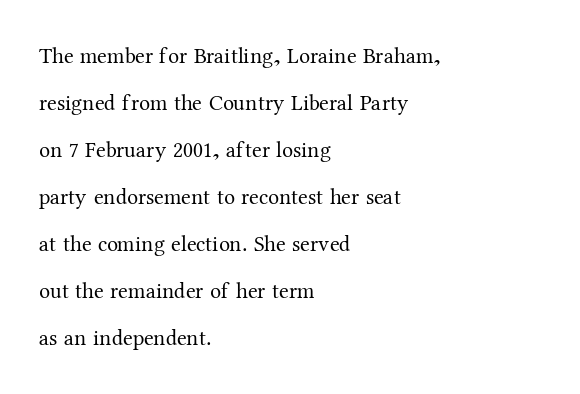
Q: Is the text bold? A: No.
Q: Is the text italic (slanted)? A: No, it is upright.
Q: Is the text underlined? A: No.
Q: How is the paragraph aligned? A: Left-aligned.
Q: Is the spacing between letters normal or unusually wide? A: Normal.
Q: Is the spacing between lines tight, normal or loose? A: Loose.
